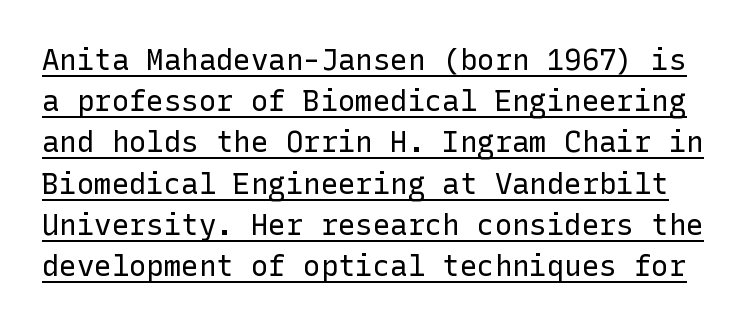
The image shows 29 px regular-weight sans-serif type, upright; set normal line spacing (1.42x), normal letter spacing, underlined; low stroke contrast and a medium x-height.
